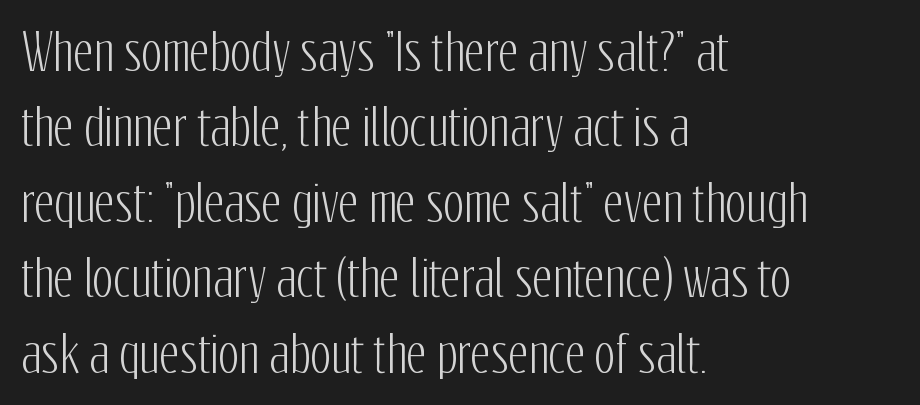
The image shows 49 px condensed sans-serif type, upright; set left-aligned, normal line spacing (1.54x), normal letter spacing, not underlined; low stroke contrast and a medium x-height.
